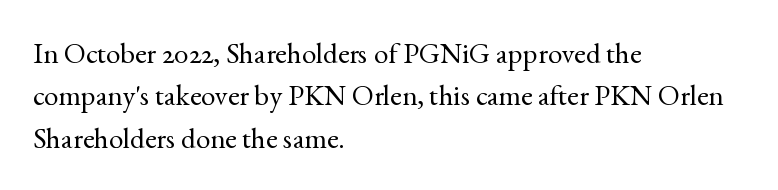
The image shows 29 px regular-weight serif type, upright; set left-aligned, normal line spacing (1.46x), normal letter spacing, not underlined; a small x-height.
